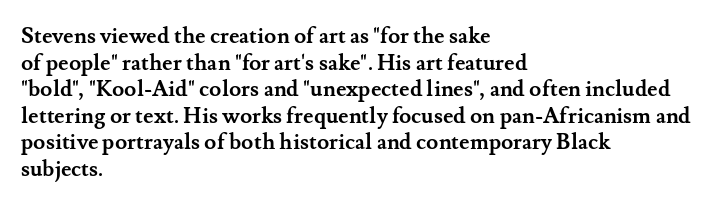
Q: Is the text bold? A: Yes.
Q: Is the text italic (slanted)? A: No, it is upright.
Q: Is the text underlined? A: No.
Q: How is the paragraph aligned? A: Left-aligned.
Q: Is the spacing between letters normal or unusually wide? A: Normal.
